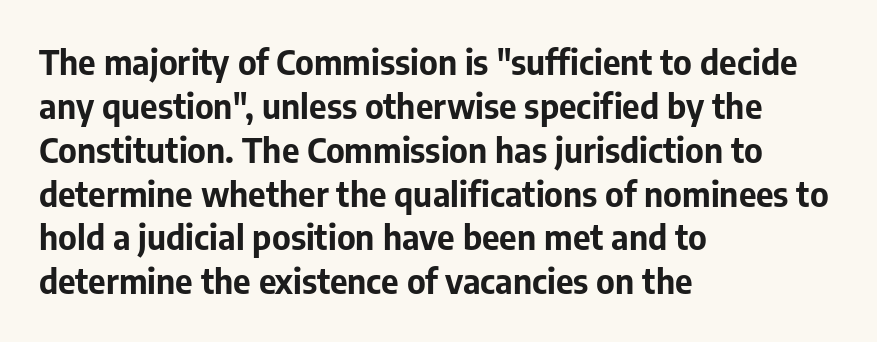
The image shows 34 px bold sans-serif type, upright; set left-aligned, normal line spacing (1.29x), normal letter spacing, not underlined; low stroke contrast and a medium x-height.
